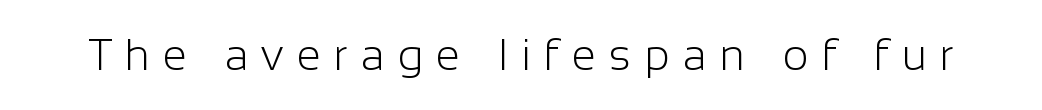
Q: Is the text bold? A: No.
Q: Is the text italic (slanted)? A: No, it is upright.
Q: Is the typeface a serif or a sans-serif typeface? A: Sans-serif.
Q: Is the text underlined? A: No.
Q: Is the spacing between letters normal or unusually wide? A: Unusually wide.
Q: Width (condensed, normal, or wide)? A: Normal.
Q: Stroke contrast? A: Low.
Q: x-height? A: Medium.
Q: Monospaced? A: No.
